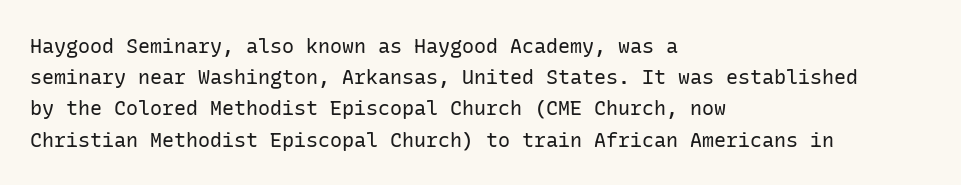
Q: Is the text bold? A: No.
Q: Is the text italic (slanted)? A: No, it is upright.
Q: Is the text underlined? A: No.
Q: How is the paragraph aligned? A: Left-aligned.
Q: Is the spacing between letters normal or unusually wide? A: Normal.
Q: Is the spacing between lines tight, normal or loose? A: Normal.
